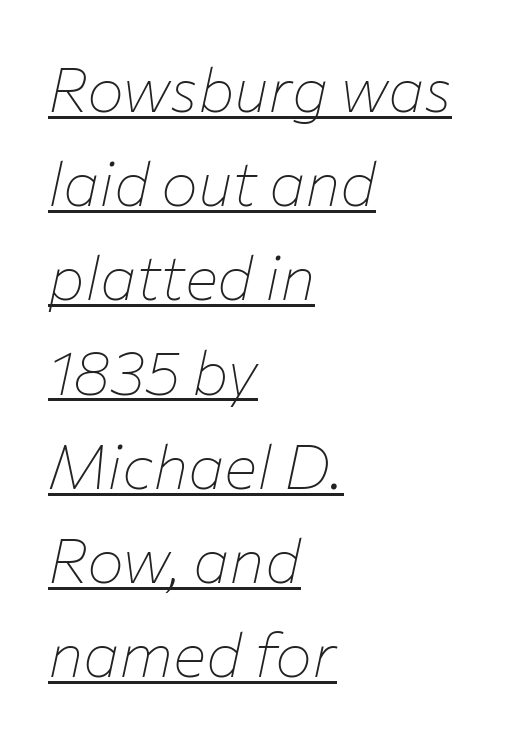
{"italic": "yes", "lean": "right", "slant_degrees": 12, "bold": "no", "weight": "thin", "width": "normal", "stroke_contrast": "low", "x_height": "medium", "monospaced": "no", "underline": "yes", "align": "left", "line_spacing": "normal", "line_spacing_ratio": 1.52, "letter_spacing": "normal", "letter_spacing_em": 0.0, "glyph_px": 62}
